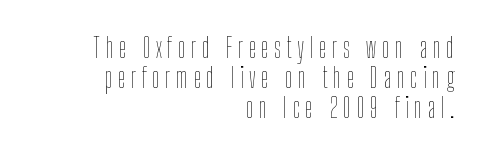
The image shows 28 px thin, condensed type, upright; set right-aligned, tight line spacing (1.07x), not underlined; low stroke contrast and a medium x-height.
